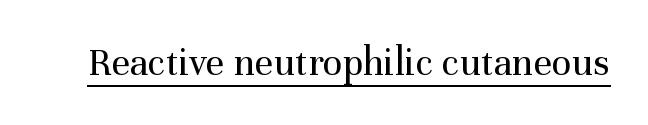
Q: Is the text bold? A: No.
Q: Is the text italic (slanted)? A: No, it is upright.
Q: Is the typeface a serif or a sans-serif typeface? A: Serif.
Q: Is the text underlined? A: Yes.
Q: Is the spacing between letters normal or unusually wide? A: Normal.
Q: Width (condensed, normal, or wide)? A: Normal.
Q: Stroke contrast? A: Medium.
Q: x-height? A: Medium.
Q: Monospaced? A: No.
